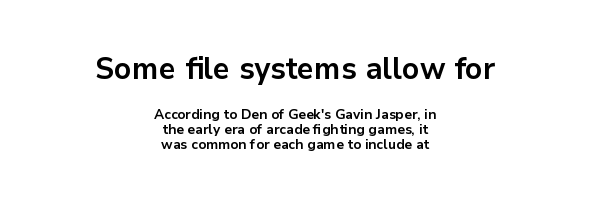
Underline: absent. The passage is arranged like a title page — every line centered. A sans-serif font was chosen for this passage. Rows of type sit shoulder to shoulder in the vertical direction. Stroke thickness is high; the sample reads as a true bold. Letter spacing: default.
